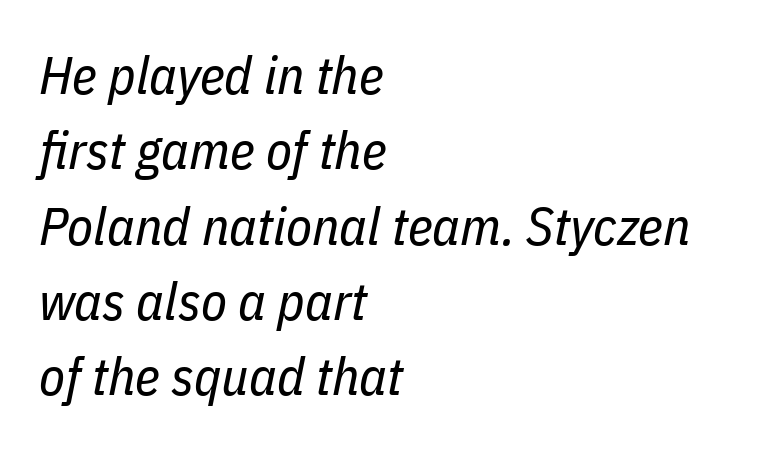
{"italic": "yes", "lean": "right", "slant_degrees": 11, "bold": "no", "weight": "regular", "width": "condensed", "stroke_contrast": "low", "x_height": "medium", "monospaced": "no", "underline": "no", "align": "left", "line_spacing": "normal", "line_spacing_ratio": 1.42, "letter_spacing": "normal", "letter_spacing_em": 0.0, "glyph_px": 53}
